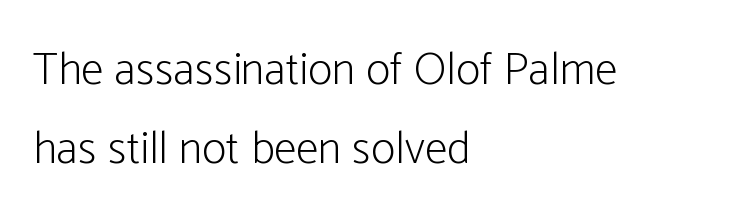
Q: Is the text bold? A: No.
Q: Is the text italic (slanted)? A: No, it is upright.
Q: Is the typeface a serif or a sans-serif typeface? A: Sans-serif.
Q: Is the text underlined? A: No.
Q: How is the paragraph aligned? A: Left-aligned.
Q: Is the spacing between letters normal or unusually wide? A: Normal.
Q: Width (condensed, normal, or wide)? A: Condensed.
Q: Stroke contrast? A: Low.
Q: x-height? A: Medium.
Q: Monospaced? A: No.
